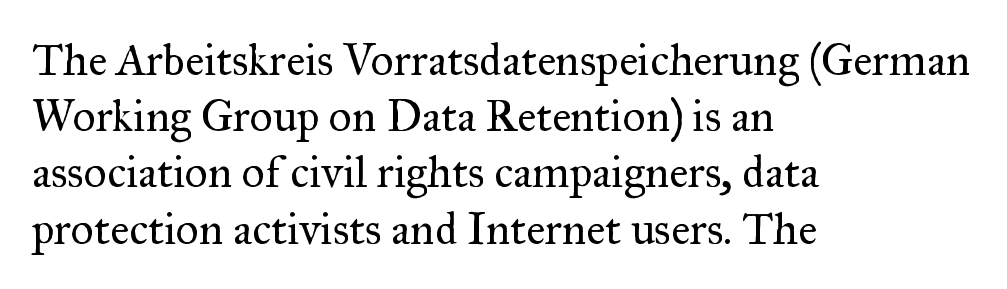
{"serif": "yes", "italic": "no", "bold": "no", "weight": "regular", "width": "normal", "stroke_contrast": "medium", "x_height": "small", "monospaced": "no", "underline": "no", "align": "left", "line_spacing": "normal", "line_spacing_ratio": 1.25, "letter_spacing": "normal", "letter_spacing_em": 0.0, "glyph_px": 45}
